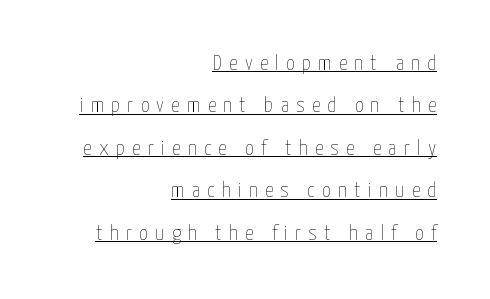
{"italic": "no", "bold": "no", "underline": "yes", "align": "right", "line_spacing": "loose", "line_spacing_ratio": 2.02, "letter_spacing": "wide", "letter_spacing_em": 0.35, "glyph_px": 21}
